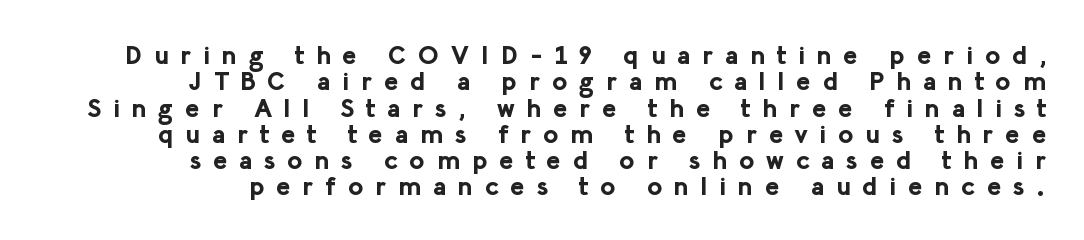
Upright lettering throughout. The letters are spread apart with noticeably loose tracking. This block would grow much taller if given ordinary leading; it's compressed now. Reading down the block, your eye finds every line finishing at a fixed right position.
